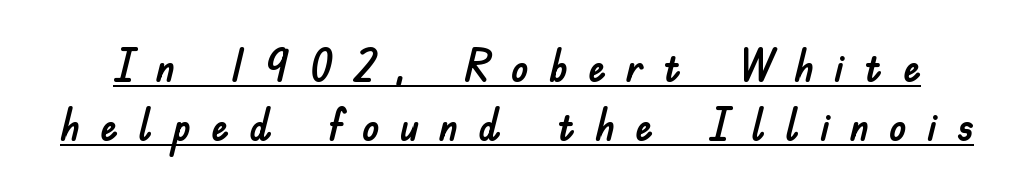
The letterforms stand isolated, each surrounded by extra space. The letters carry no serifs — their stems end cleanly without finishing strokes. Summary of vertical rhythm: regular, with standard interline spacing.
